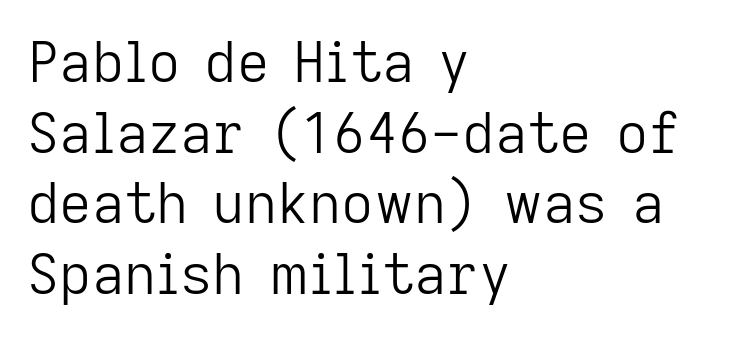
{"serif": "no", "italic": "no", "bold": "no", "weight": "light", "width": "normal", "stroke_contrast": "low", "x_height": "medium", "monospaced": "no", "underline": "no", "align": "left", "line_spacing": "normal", "line_spacing_ratio": 1.26, "letter_spacing": "normal", "letter_spacing_em": 0.0, "glyph_px": 56}
